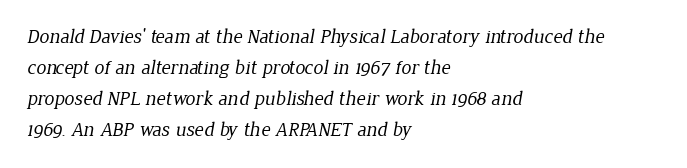
Q: Is the text bold? A: No.
Q: Is the text underlined? A: No.
Q: How is the paragraph aligned? A: Left-aligned.
Q: Is the spacing between letters normal or unusually wide? A: Normal.
Q: Is the spacing between lines tight, normal or loose? A: Normal.
